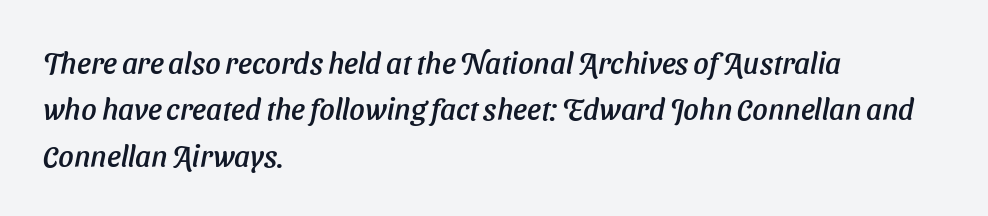
The image shows 30 px text type, italic (leaning right); set left-aligned, normal line spacing (1.55x), normal letter spacing, not underlined; low stroke contrast and a medium x-height.
